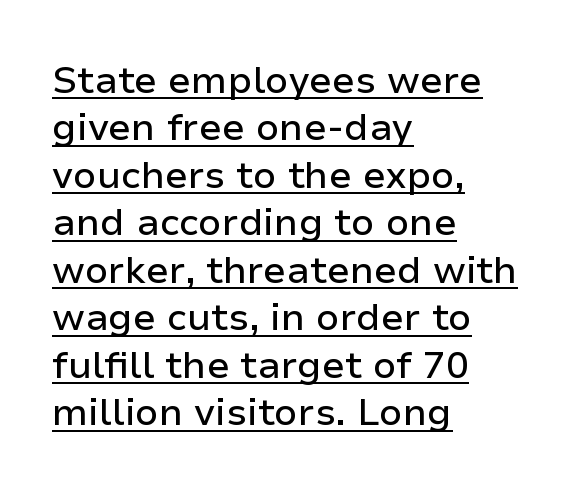
Reading down the block, your eye returns to a fixed left position each line. If you drew a line through each stem, it would be perfectly vertical. Stroke terminals: plain, sans-serif. What decoration does the sample have? An underline. Proportional: the letters do not fall into vertical columns. The block of text has a typical density, with ordinary space between rows.
